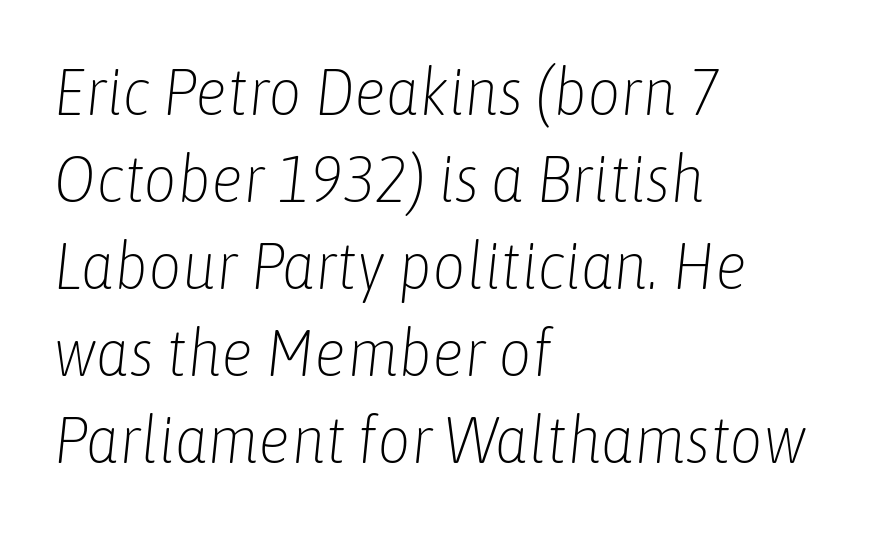
The image shows 65 px light, condensed type, italic (leaning right); set left-aligned, normal line spacing (1.34x), normal letter spacing, not underlined; low stroke contrast and a medium x-height.
